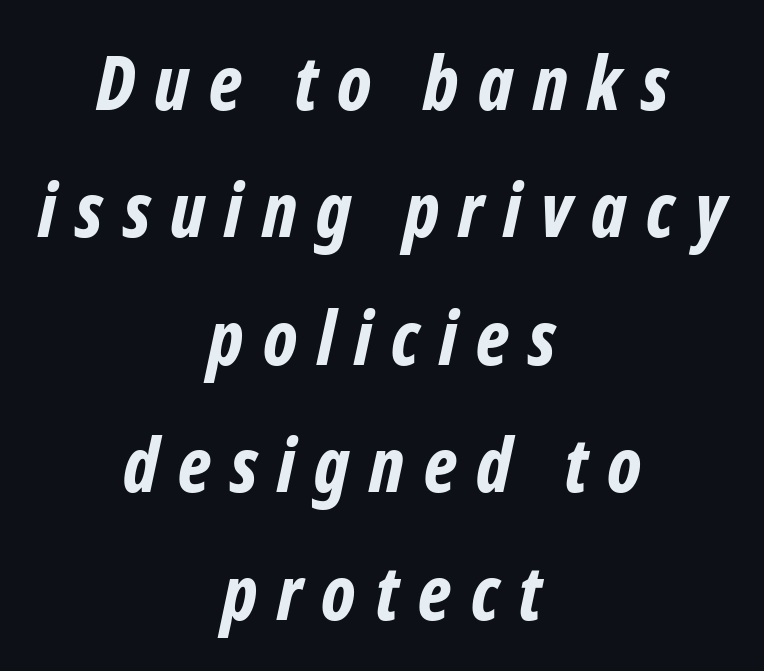
Compared with an ordinary text face, these strokes are far heavier — a full bold. Each line is balanced around a shared central axis. Display-style spreading of the glyphs; the letterfit is very open. This sample uses an oblique cut, with every glyph tilted off the vertical. Each letter keeps its own natural width here, so spacing adapts to shape.
